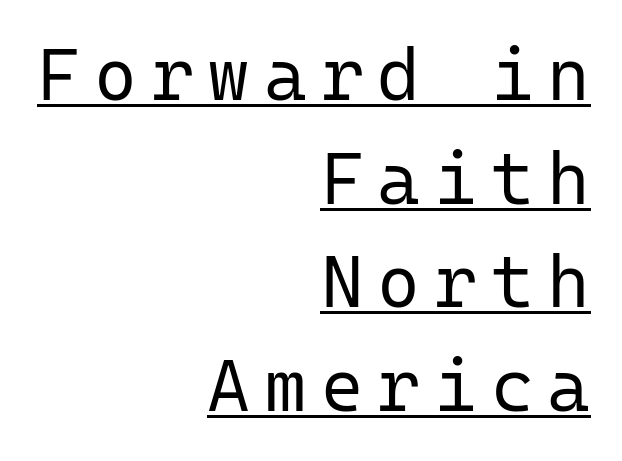
Decoration check: the copy is underlined. Grotesque or geometric, the face here clearly has no serifs. Style check: upright. A typesetter would call this leading conventional body-copy spacing. The font is comparable to plain body text, perhaps lighter. A flush-right, rag-left setting is used for this passage.
